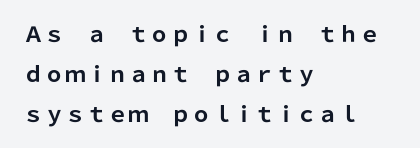
The image shows 21 px bold type, upright; set left-aligned, loose line spacing (1.9x), normal letter spacing, not underlined.
